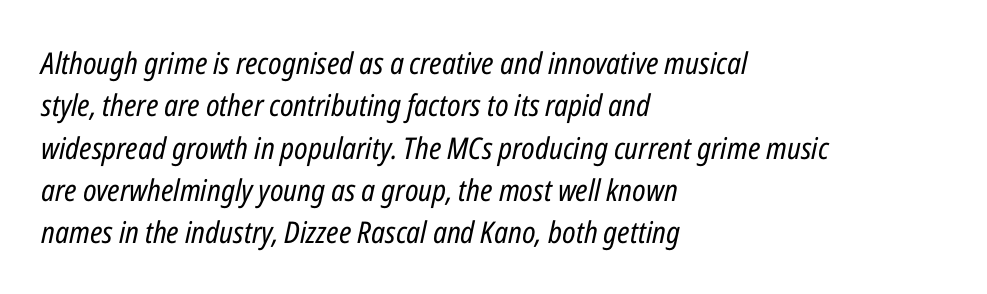
The image shows 30 px regular-weight, condensed type, italic (leaning right); set left-aligned, normal line spacing (1.41x), normal letter spacing, not underlined; low stroke contrast and a medium x-height.
